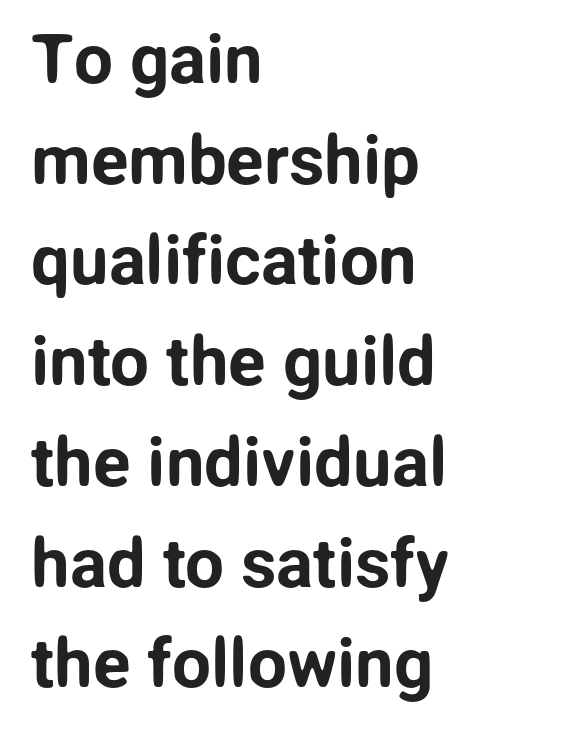
{"serif": "no", "italic": "no", "width": "normal", "stroke_contrast": "low", "x_height": "medium", "monospaced": "no", "underline": "no", "align": "left", "line_spacing": "normal", "line_spacing_ratio": 1.46, "letter_spacing": "normal", "letter_spacing_em": 0.0, "glyph_px": 69}
